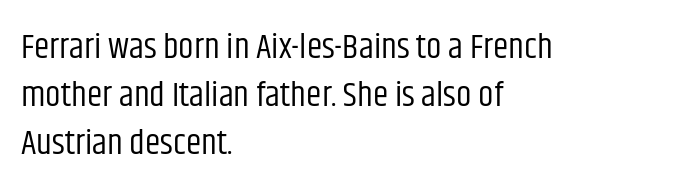
Q: Is the text bold? A: No.
Q: Is the text italic (slanted)? A: No, it is upright.
Q: Is the typeface a serif or a sans-serif typeface? A: Sans-serif.
Q: Is the text underlined? A: No.
Q: How is the paragraph aligned? A: Left-aligned.
Q: Is the spacing between letters normal or unusually wide? A: Normal.
Q: Is the spacing between lines tight, normal or loose? A: Normal.
Q: Width (condensed, normal, or wide)? A: Condensed.
Q: Stroke contrast? A: Low.
Q: x-height? A: Large.
Q: Monospaced? A: No.
